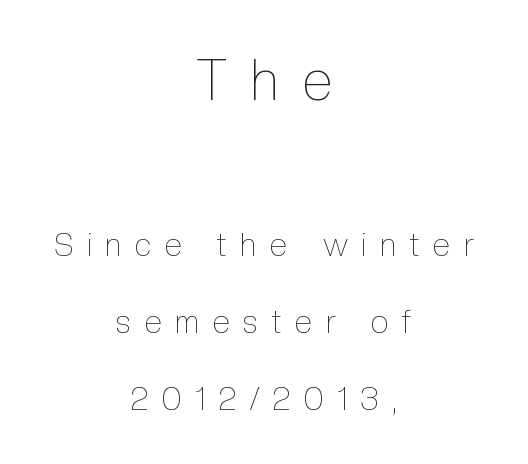
{"italic": "no", "bold": "no", "weight": "thin", "width": "condensed", "x_height": "medium", "monospaced": "no", "underline": "no", "align": "center", "line_spacing": "loose", "line_spacing_ratio": 2.4, "letter_spacing": "wide", "letter_spacing_em": 0.43, "larger_block": "first", "size_ratio": 1.75, "glyph_px": 56}
